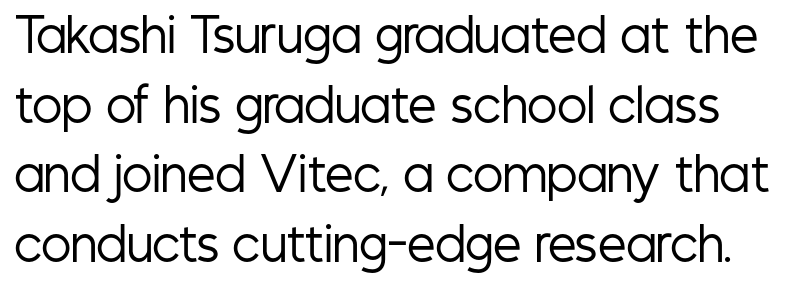
The image shows 45 px regular-weight, condensed sans-serif type, upright; set normal line spacing (1.55x), normal letter spacing, not underlined; low stroke contrast and a medium x-height.
